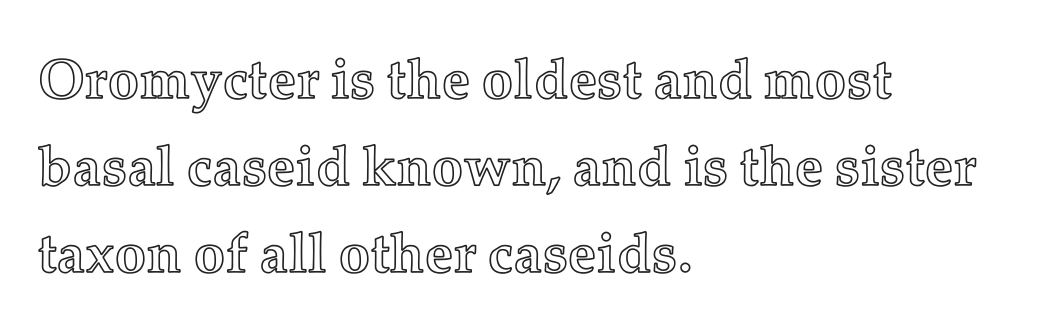
The image shows 56 px text type, upright; set left-aligned, normal line spacing (1.55x), normal letter spacing, not underlined; a medium x-height.
